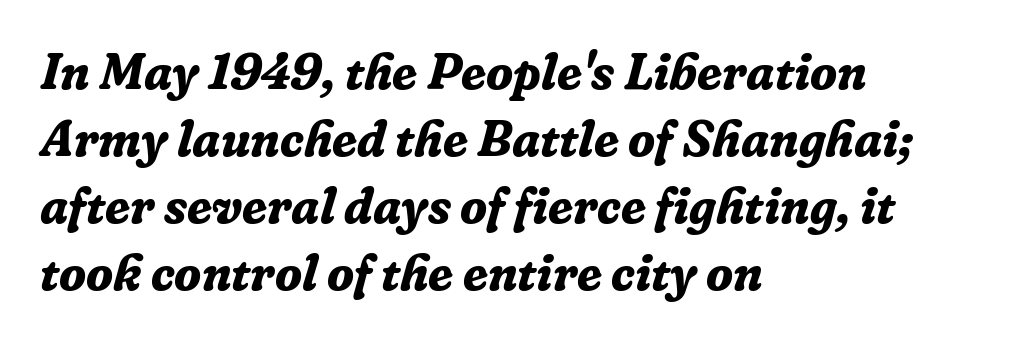
Q: Is the text bold? A: Yes.
Q: Is the text italic (slanted)? A: Yes, it leans right by about 16 degrees.
Q: Is the typeface a serif or a sans-serif typeface? A: Serif.
Q: Is the text underlined? A: No.
Q: How is the paragraph aligned? A: Left-aligned.
Q: Is the spacing between letters normal or unusually wide? A: Normal.
Q: Is the spacing between lines tight, normal or loose? A: Normal.
Q: Width (condensed, normal, or wide)? A: Normal.
Q: Stroke contrast? A: Low.
Q: x-height? A: Medium.
Q: Monospaced? A: No.
